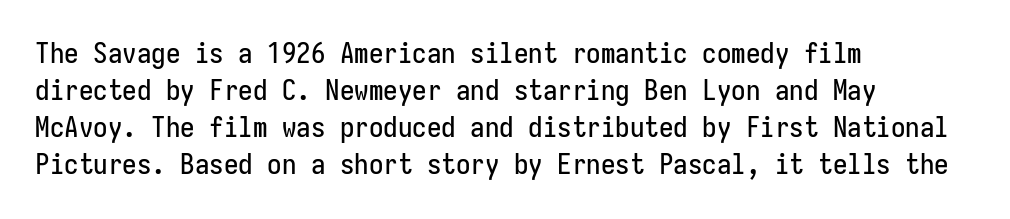
{"serif": "no", "italic": "no", "width": "condensed", "stroke_contrast": "low", "x_height": "medium", "monospaced": "yes", "underline": "no", "align": "left", "line_spacing": "normal", "line_spacing_ratio": 1.28, "letter_spacing": "normal", "letter_spacing_em": 0.0, "glyph_px": 29}
